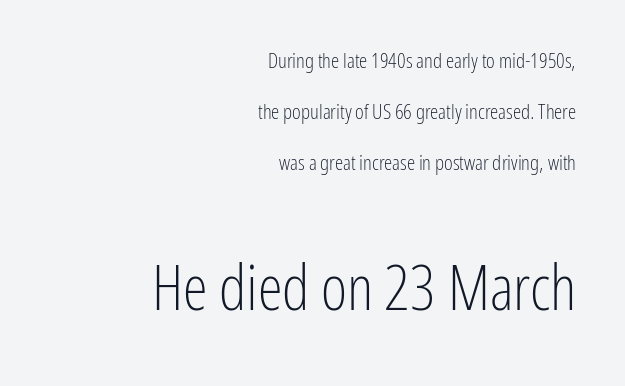
The image shows 63 px light, condensed sans-serif type, upright; set right-aligned, loose line spacing (2.44x), normal letter spacing, not underlined; the second (bottom) block is 3.0x larger; low stroke contrast and a medium x-height.
